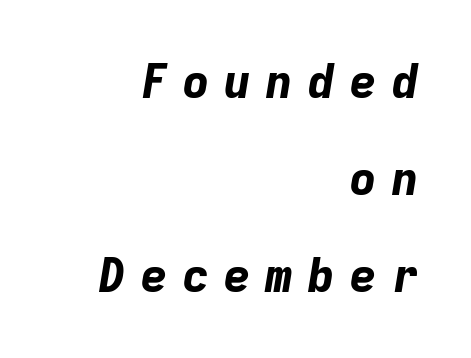
{"italic": "yes", "lean": "right", "slant_degrees": 9, "bold": "yes", "weight": "bold", "width": "normal", "stroke_contrast": "low", "x_height": "medium", "monospaced": "yes", "underline": "no", "align": "right", "line_spacing": "loose", "line_spacing_ratio": 2.06, "letter_spacing": "wide", "letter_spacing_em": 0.29, "glyph_px": 47}
